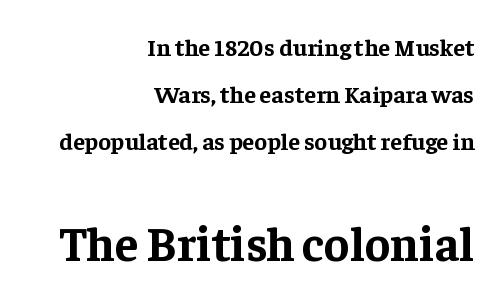
The image shows 48 px bold serif type, upright; set right-aligned, loose line spacing (1.96x), normal letter spacing, not underlined; the second (bottom) block is 2.0x larger; low stroke contrast and a medium x-height.
